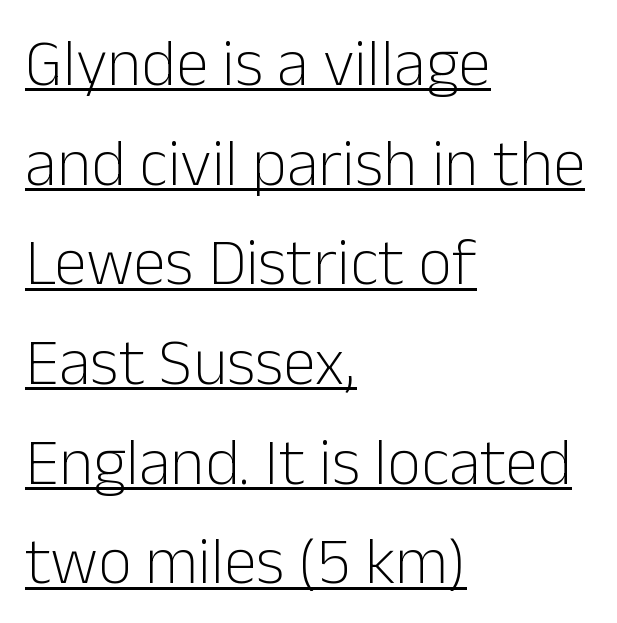
Q: Is the text bold? A: No.
Q: Is the text italic (slanted)? A: No, it is upright.
Q: Is the typeface a serif or a sans-serif typeface? A: Sans-serif.
Q: Is the text underlined? A: Yes.
Q: How is the paragraph aligned? A: Left-aligned.
Q: Is the spacing between letters normal or unusually wide? A: Normal.
Q: Is the spacing between lines tight, normal or loose? A: Normal.
Q: Width (condensed, normal, or wide)? A: Normal.
Q: Stroke contrast? A: Low.
Q: x-height? A: Medium.
Q: Monospaced? A: No.
